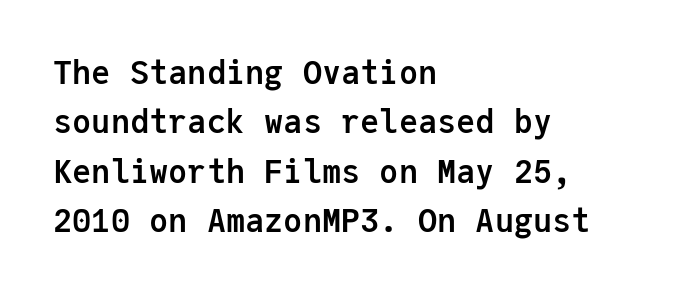
Here the glyphs are tracked normally, forming tight word shapes. Vertical spacing — default. Here the designer chose a console-style face with uniform glyph widths. Observe the absence of serifs on each vertical stroke in this sample. A clean baseline with only descenders dipping below it. Every stem runs plumb, perpendicular to the baseline.
